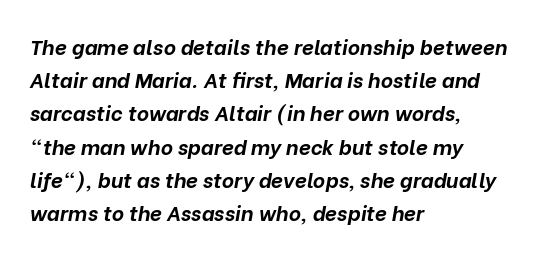
Q: Is the text bold? A: Yes.
Q: Is the text italic (slanted)? A: Yes, it leans right by about 10 degrees.
Q: Is the text underlined? A: No.
Q: How is the paragraph aligned? A: Left-aligned.
Q: Is the spacing between letters normal or unusually wide? A: Normal.
Q: Is the spacing between lines tight, normal or loose? A: Normal.
